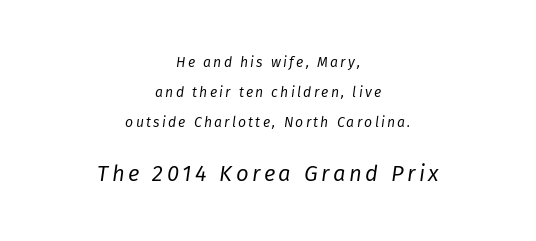
The image shows 22 px text type, italic (leaning right); set centered, loose line spacing (2.13x), not underlined; the second (bottom) block is 1.57x larger.
